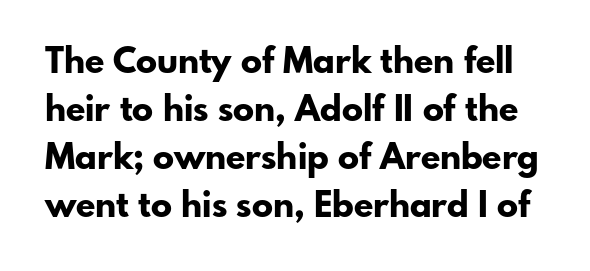
Q: Is the text bold? A: Yes.
Q: Is the text italic (slanted)? A: No, it is upright.
Q: Is the typeface a serif or a sans-serif typeface? A: Sans-serif.
Q: Is the text underlined? A: No.
Q: Is the spacing between letters normal or unusually wide? A: Normal.
Q: Is the spacing between lines tight, normal or loose? A: Normal.
Q: Width (condensed, normal, or wide)? A: Normal.
Q: Stroke contrast? A: Low.
Q: x-height? A: Small.
Q: Monospaced? A: No.
